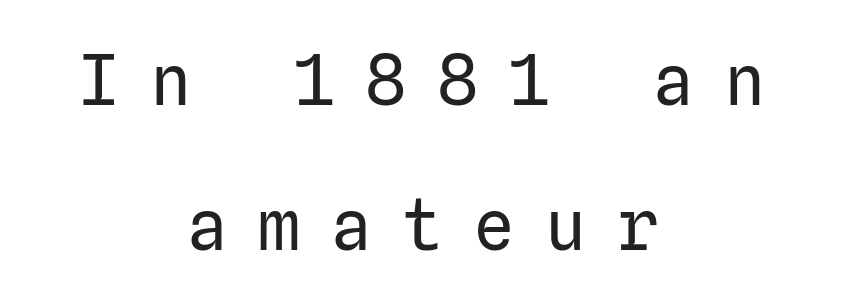
The image shows 69 px regular-weight sans-serif type, upright; set centered, loose line spacing (2.1x), unusually wide letter spacing (+0.44 em), not underlined; low stroke contrast and a medium x-height.
